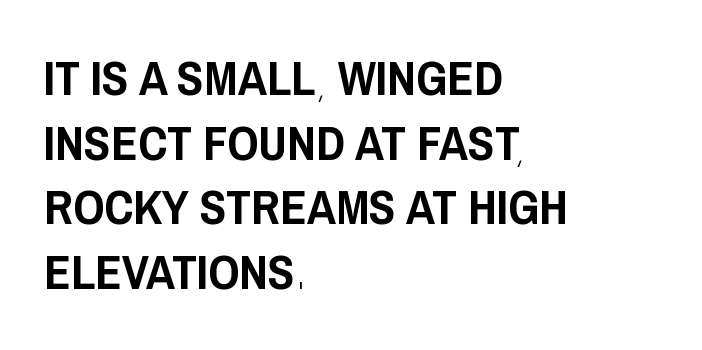
Q: Is the text italic (slanted)? A: No, it is upright.
Q: Is the typeface a serif or a sans-serif typeface? A: Sans-serif.
Q: Is the text underlined? A: No.
Q: How is the paragraph aligned? A: Left-aligned.
Q: Is the spacing between letters normal or unusually wide? A: Normal.
Q: Is the spacing between lines tight, normal or loose? A: Normal.
Q: Width (condensed, normal, or wide)? A: Condensed.
Q: Stroke contrast? A: Low.
Q: x-height? A: Large.
Q: Monospaced? A: No.
